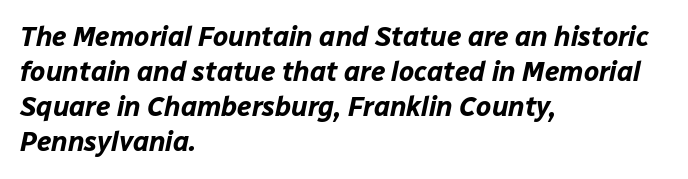
The image shows 27 px bold type, italic (leaning right); set left-aligned, normal line spacing (1.3x), normal letter spacing, not underlined.
